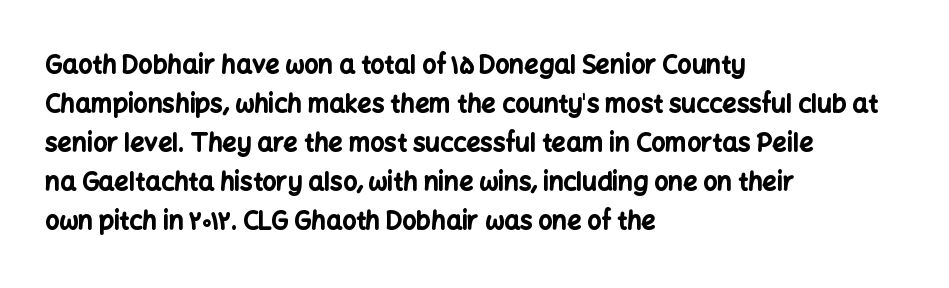
{"italic": "no", "bold": "yes", "underline": "no", "align": "left", "line_spacing": "normal", "line_spacing_ratio": 1.56, "letter_spacing": "normal", "letter_spacing_em": 0.0, "glyph_px": 25}
